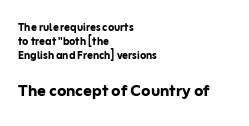
The image shows 21 px bold type, upright; set left-aligned, tight line spacing (1.01x), normal letter spacing, not underlined; the second (bottom) block is 1.5x larger.
